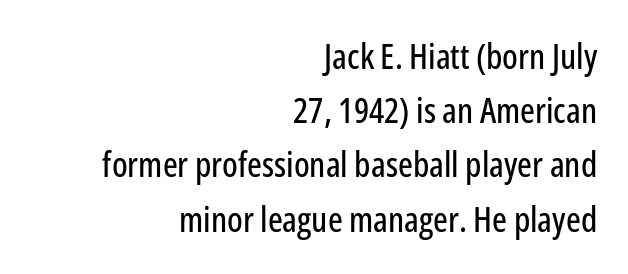
The image shows 35 px condensed sans-serif type, upright; set right-aligned, normal line spacing (1.55x), normal letter spacing, not underlined; low stroke contrast and a medium x-height.
